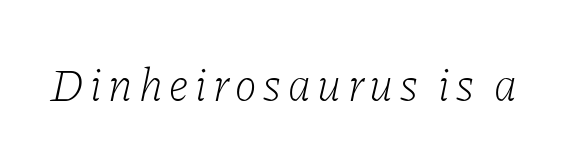
The image shows 46 px light serif type, italic (leaning right); set not underlined; low stroke contrast and a medium x-height.
